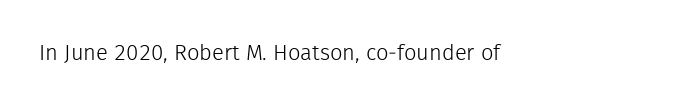
{"italic": "no", "bold": "no", "underline": "no", "align": "left", "letter_spacing": "normal", "letter_spacing_em": 0.0, "glyph_px": 22}
